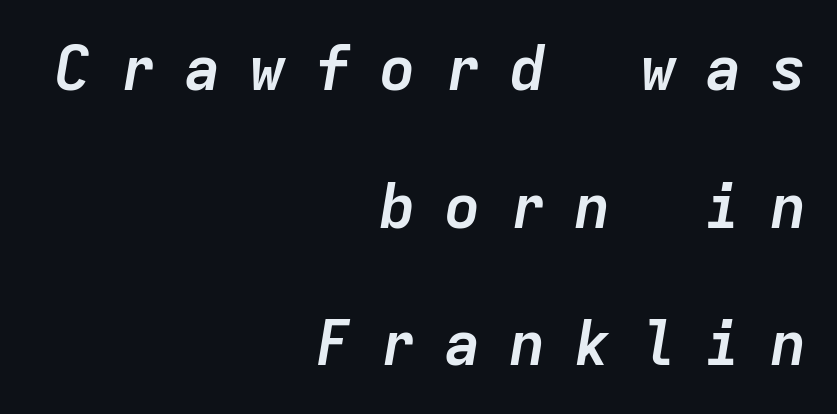
Plain, unruled lines of type. The whole block is typeset with a tilt. These lines are set flush right with a ragged left edge. You could count columns in this text — the font is strictly monospaced. Students, note that the glyphs here are deliberately spaced far apart. Emphasis by weight is at full strength: bold.
